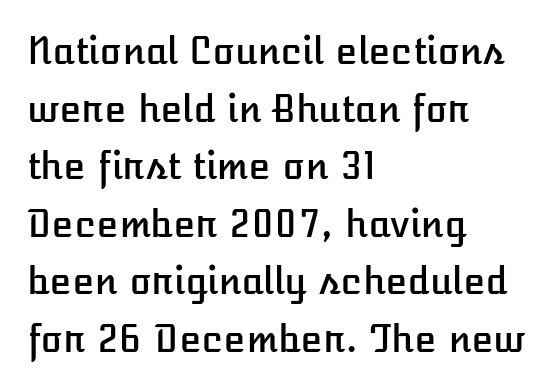
The image shows 36 px text type, upright; set left-aligned, normal line spacing (1.6x), normal letter spacing, not underlined; low stroke contrast and a medium x-height.
